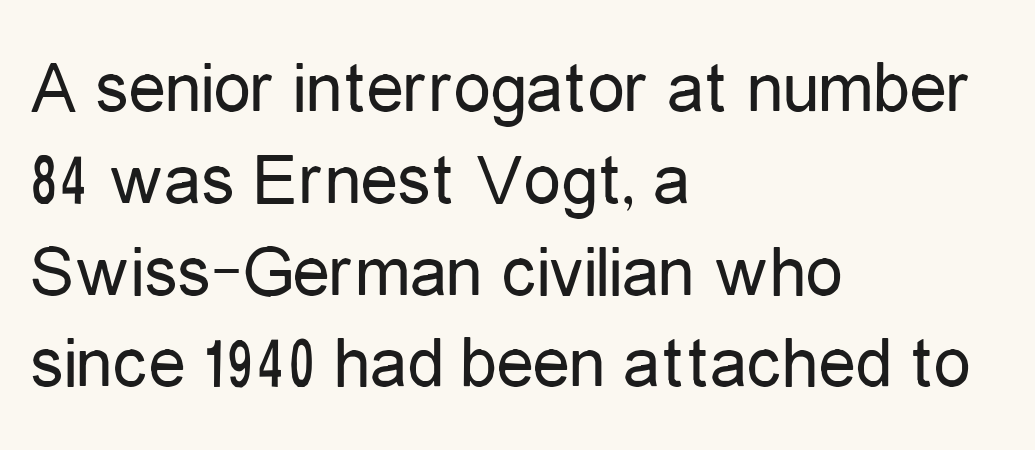
Q: Is the text bold? A: No.
Q: Is the text italic (slanted)? A: No, it is upright.
Q: Is the typeface a serif or a sans-serif typeface? A: Sans-serif.
Q: Is the text underlined? A: No.
Q: How is the paragraph aligned? A: Left-aligned.
Q: Is the spacing between letters normal or unusually wide? A: Normal.
Q: Width (condensed, normal, or wide)? A: Condensed.
Q: Stroke contrast? A: Low.
Q: x-height? A: Medium.
Q: Monospaced? A: No.
